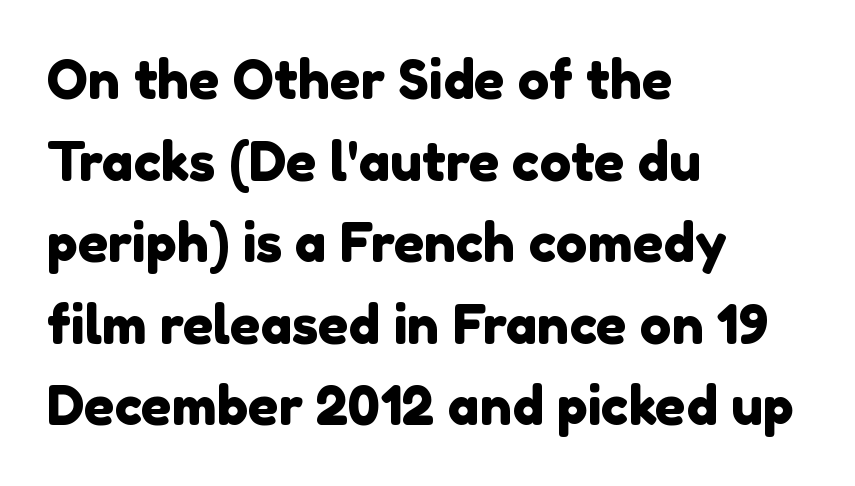
These lines are set flush left with a ragged right edge. A typesetter would call this proportional, since set widths differ per character. The designer left line spacing at the default. Underlining? Definitely not there.
